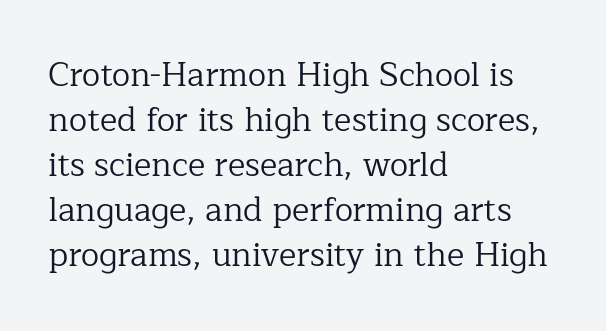
Q: Is the text bold? A: No.
Q: Is the text italic (slanted)? A: No, it is upright.
Q: Is the typeface a serif or a sans-serif typeface? A: Serif.
Q: Is the text underlined? A: No.
Q: How is the paragraph aligned? A: Left-aligned.
Q: Is the spacing between letters normal or unusually wide? A: Normal.
Q: Is the spacing between lines tight, normal or loose? A: Normal.
Q: Width (condensed, normal, or wide)? A: Normal.
Q: Stroke contrast? A: Low.
Q: x-height? A: Medium.
Q: Monospaced? A: No.
